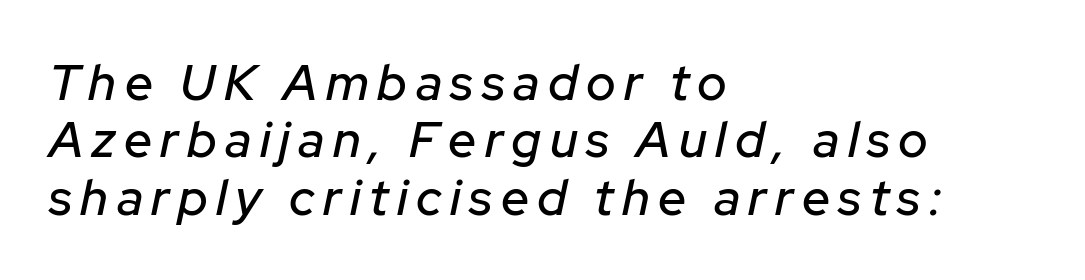
Q: Is the text italic (slanted)? A: Yes, it leans right by about 12 degrees.
Q: Is the text underlined? A: No.
Q: How is the paragraph aligned? A: Left-aligned.
Q: Is the spacing between lines tight, normal or loose? A: Tight.
Q: Width (condensed, normal, or wide)? A: Normal.
Q: Stroke contrast? A: Low.
Q: x-height? A: Medium.
Q: Monospaced? A: No.
